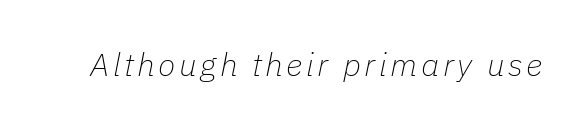
Q: Is the text bold? A: No.
Q: Is the text italic (slanted)? A: Yes, it leans right by about 11 degrees.
Q: Is the text underlined? A: No.
Q: Width (condensed, normal, or wide)? A: Normal.
Q: Stroke contrast? A: Low.
Q: x-height? A: Medium.
Q: Monospaced? A: No.
